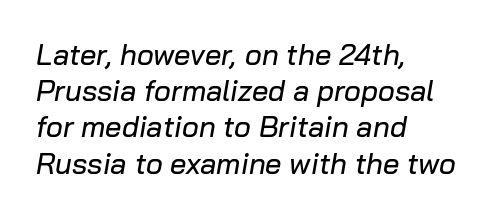
Q: Is the text italic (slanted)? A: Yes, it leans right by about 10 degrees.
Q: Is the text underlined? A: No.
Q: How is the paragraph aligned? A: Left-aligned.
Q: Is the spacing between letters normal or unusually wide? A: Normal.
Q: Is the spacing between lines tight, normal or loose? A: Normal.
Q: Width (condensed, normal, or wide)? A: Normal.
Q: Stroke contrast? A: Low.
Q: x-height? A: Medium.
Q: Monospaced? A: No.
